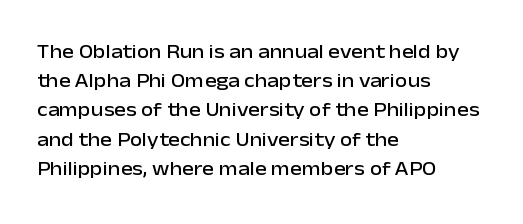
{"italic": "no", "underline": "no", "align": "left", "line_spacing": "normal", "line_spacing_ratio": 1.46, "letter_spacing": "normal", "letter_spacing_em": 0.0, "glyph_px": 20}
